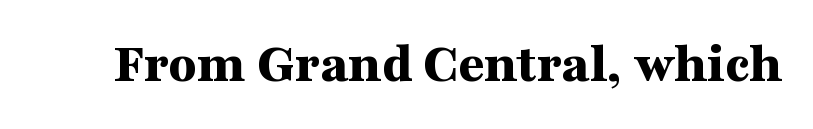
Bold? Absolutely — the strokes are thick and heavy. Note: serifs present on the glyphs. Compared with typical body copy, the letter spacing here is the same. The space directly below the letters is spotless. Characters remain perfectly vertical along every line.
